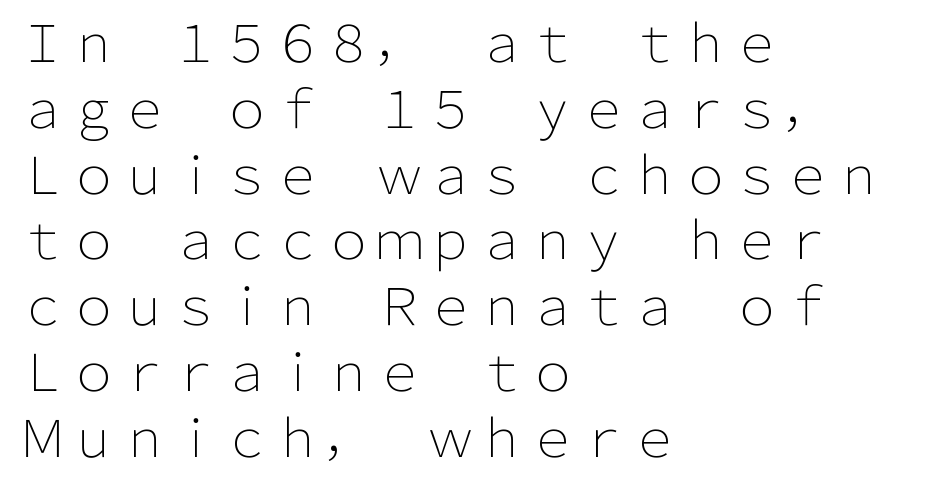
{"serif": "no", "italic": "no", "bold": "no", "weight": "light", "width": "normal", "stroke_contrast": "low", "x_height": "medium", "monospaced": "no", "underline": "no", "align": "left", "line_spacing": "normal", "line_spacing_ratio": 1.29, "letter_spacing": "normal", "letter_spacing_em": 0.0, "glyph_px": 51}
